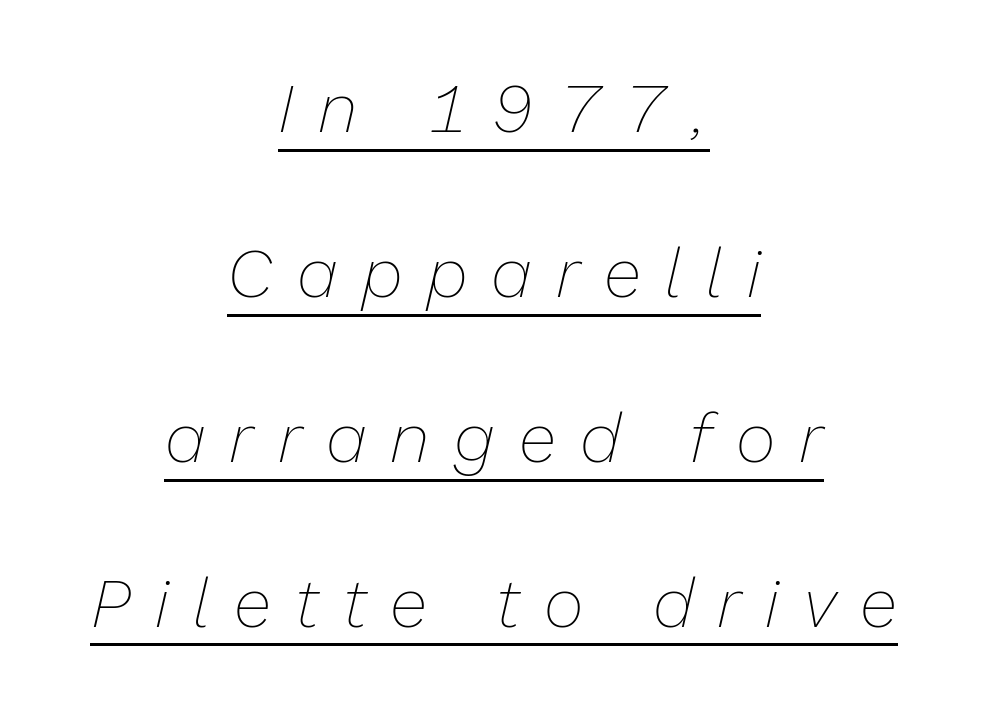
The image shows 69 px thin type, italic (leaning right); set centered, loose line spacing (2.39x), unusually wide letter spacing (+0.35 em), underlined; low stroke contrast and a medium x-height.
